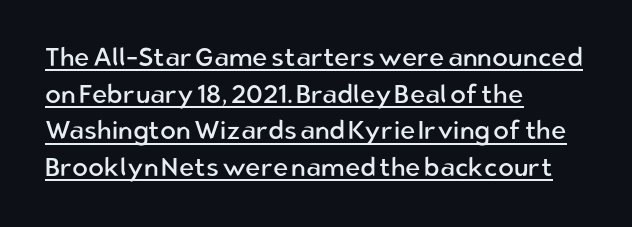
You can see a thin bar hugging the bottom of the glyphs. It's the straight-up-and-down kind of type. The typesetter chose a ragged-right arrangement here. In terms of letterspacing, this is plain default setting.
